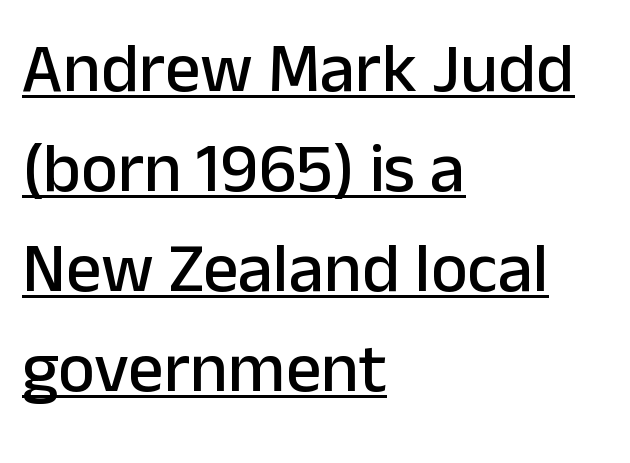
Q: Is the text italic (slanted)? A: No, it is upright.
Q: Is the typeface a serif or a sans-serif typeface? A: Sans-serif.
Q: Is the text underlined? A: Yes.
Q: How is the paragraph aligned? A: Left-aligned.
Q: Is the spacing between letters normal or unusually wide? A: Normal.
Q: Is the spacing between lines tight, normal or loose? A: Normal.
Q: Width (condensed, normal, or wide)? A: Normal.
Q: Stroke contrast? A: Low.
Q: x-height? A: Medium.
Q: Monospaced? A: No.
